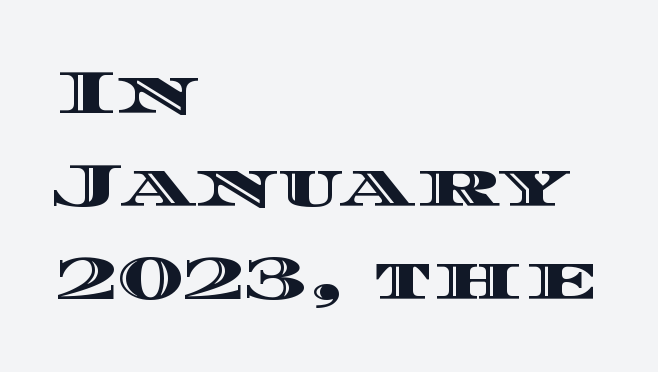
{"italic": "no", "width": "wide", "x_height": "large", "monospaced": "no", "underline": "no", "align": "left", "line_spacing": "normal", "line_spacing_ratio": 1.5, "letter_spacing": "normal", "letter_spacing_em": 0.0, "glyph_px": 62}
